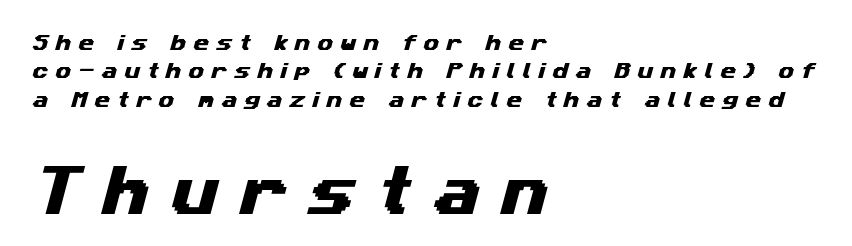
{"serif": "no", "width": "wide", "stroke_contrast": "medium", "x_height": "medium", "monospaced": "no", "underline": "no", "align": "left", "line_spacing": "normal", "line_spacing_ratio": 1.57, "letter_spacing": "wide", "letter_spacing_em": 0.4, "larger_block": "second", "size_ratio": 3.0, "glyph_px": 54}
